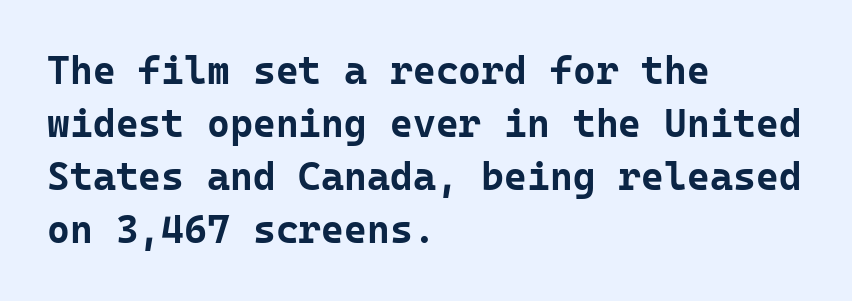
Words appear dense and cohesive because spacing is normal. Letterform terminals end flat and unadorned throughout the passage. These lines are set flush left with a ragged right edge. Descenders hang freely into open space. Is there any slant? The stems are plumb.
